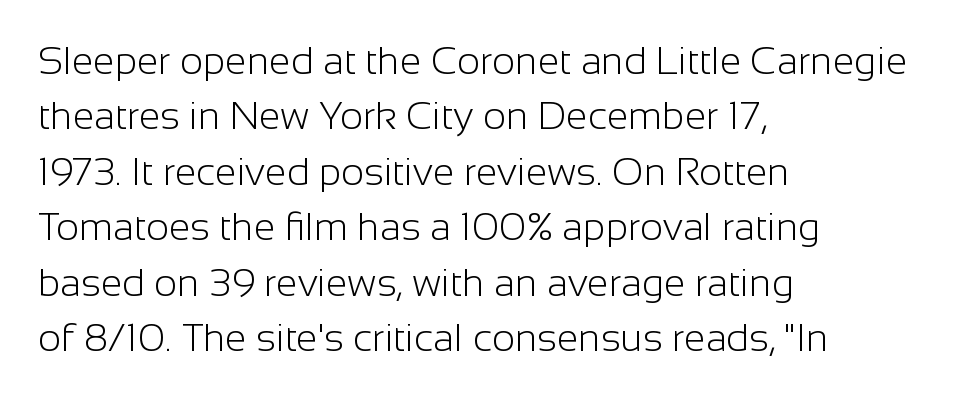
The image shows 39 px light sans-serif type, upright; set left-aligned, normal line spacing (1.42x), normal letter spacing, not underlined; low stroke contrast and a medium x-height.
